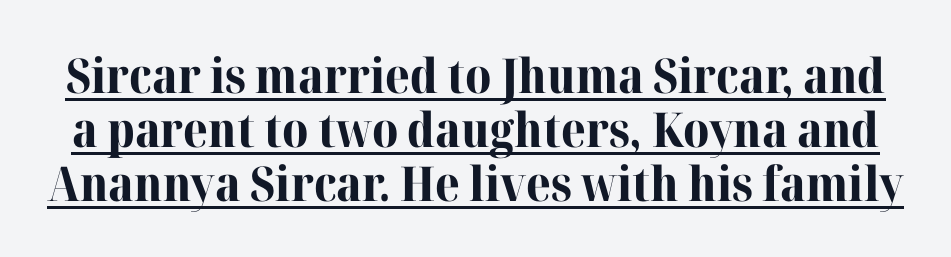
{"serif": "yes", "italic": "no", "bold": "yes", "weight": "bold", "width": "normal", "stroke_contrast": "high", "x_height": "medium", "monospaced": "no", "underline": "yes", "line_spacing": "tight", "line_spacing_ratio": 1.12, "letter_spacing": "normal", "letter_spacing_em": 0.0, "glyph_px": 48}
